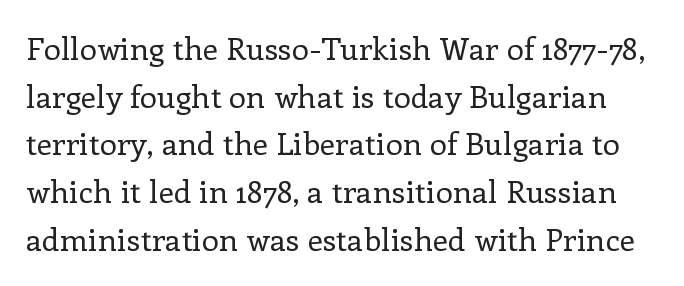
{"serif": "yes", "italic": "no", "bold": "no", "weight": "regular", "width": "normal", "stroke_contrast": "low", "x_height": "medium", "monospaced": "no", "underline": "no", "line_spacing": "normal", "line_spacing_ratio": 1.54, "letter_spacing": "normal", "letter_spacing_em": 0.0, "glyph_px": 31}
